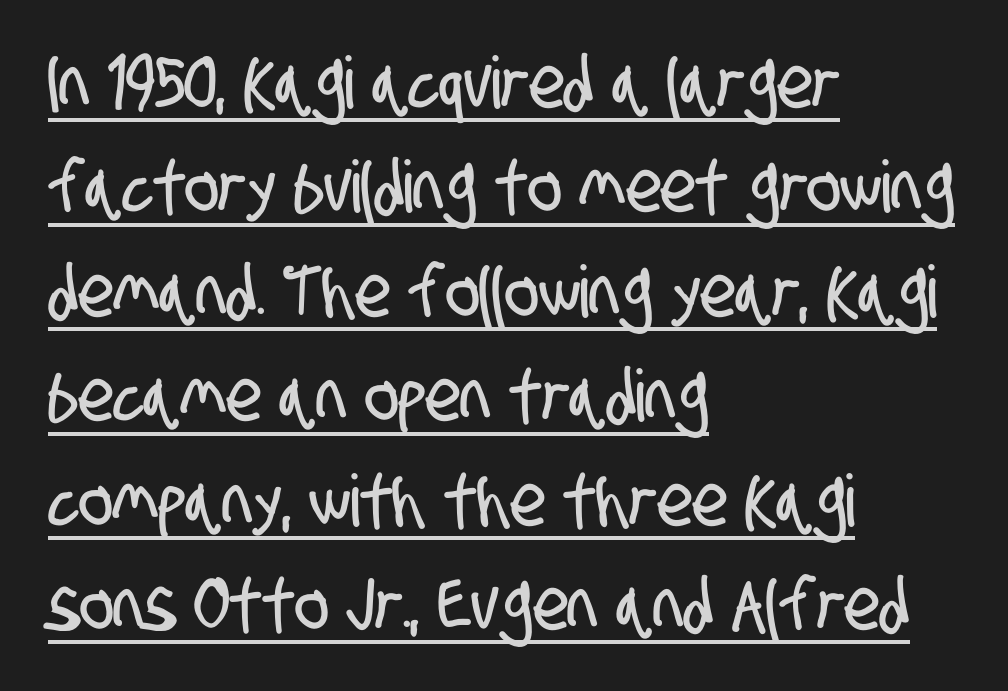
Q: Is the typeface a serif or a sans-serif typeface? A: Sans-serif.
Q: Is the text underlined? A: Yes.
Q: How is the paragraph aligned? A: Left-aligned.
Q: Is the spacing between letters normal or unusually wide? A: Normal.
Q: Is the spacing between lines tight, normal or loose? A: Normal.
Q: Width (condensed, normal, or wide)? A: Condensed.
Q: Stroke contrast? A: Low.
Q: x-height? A: Large.
Q: Monospaced? A: No.
